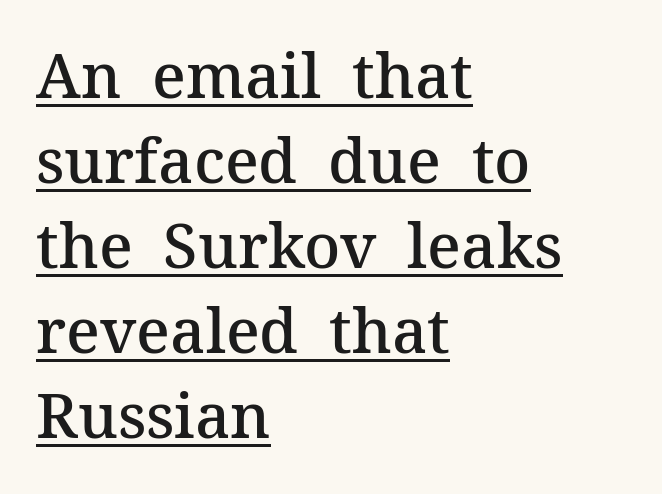
The image shows 62 px semibold serif type, upright; set left-aligned, normal line spacing (1.37x), normal letter spacing, underlined; medium stroke contrast and a medium x-height.
